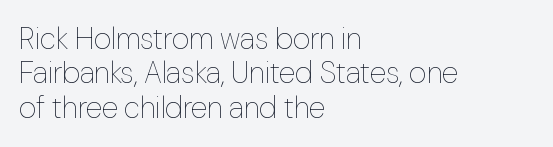
Q: Is the text bold? A: No.
Q: Is the text italic (slanted)? A: No, it is upright.
Q: Is the text underlined? A: No.
Q: How is the paragraph aligned? A: Left-aligned.
Q: Is the spacing between letters normal or unusually wide? A: Normal.
Q: Is the spacing between lines tight, normal or loose? A: Tight.
Q: Width (condensed, normal, or wide)? A: Normal.
Q: Stroke contrast? A: Low.
Q: x-height? A: Medium.
Q: Monospaced? A: No.
